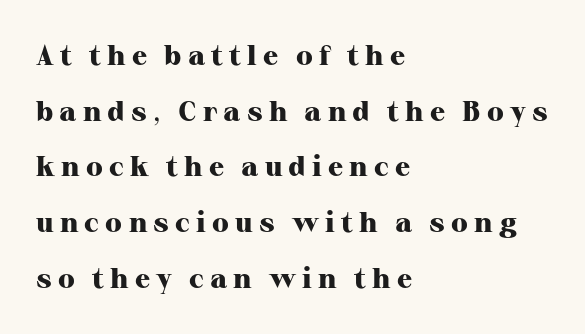
Designer's note — italics off, roman on. The paragraph shown leans on its left margin. Are there feet on the stems? There are — it's a serif. The letters are spread apart with noticeably loose tracking. The rendering uses natural spacing where letterforms have individual widths.
